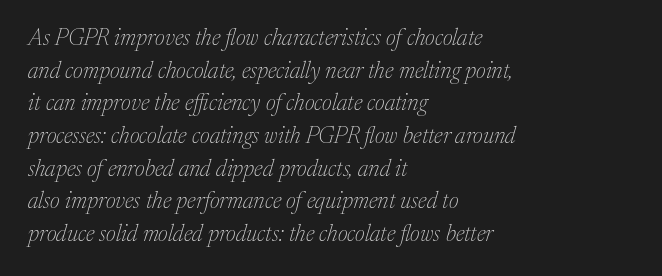
Q: Is the text bold? A: No.
Q: Is the text italic (slanted)? A: Yes, it leans right by about 17 degrees.
Q: Is the text underlined? A: No.
Q: How is the paragraph aligned? A: Left-aligned.
Q: Is the spacing between letters normal or unusually wide? A: Normal.
Q: Is the spacing between lines tight, normal or loose? A: Normal.
